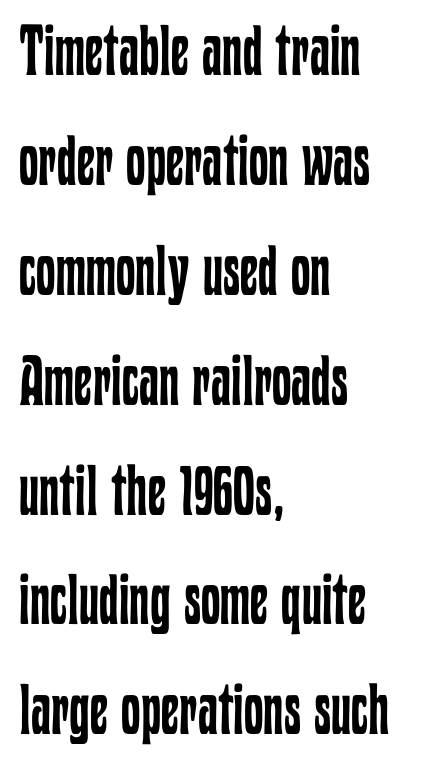
No letter is thick-stroked: the sample isn't bold. This sample is left-justified, so line endings fall wherever the words run out. Interline gaps are of average width in this sample. The typography opts for an upright posture over an oblique one.
